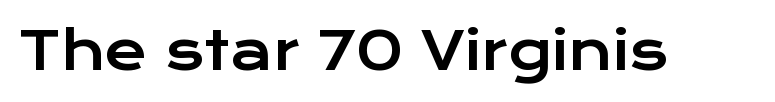
The image shows 52 px wide sans-serif type, upright; set normal letter spacing, not underlined; low stroke contrast and a medium x-height.
